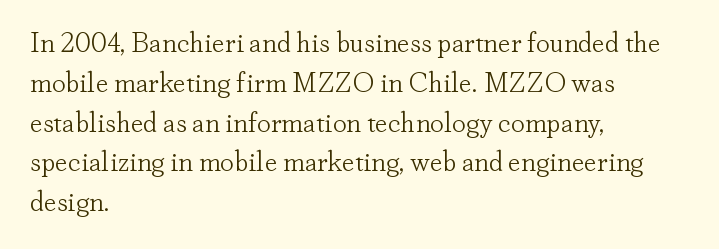
{"serif": "yes", "italic": "no", "bold": "no", "weight": "light", "width": "normal", "stroke_contrast": "low", "x_height": "small", "monospaced": "no", "underline": "no", "align": "left", "line_spacing": "normal", "line_spacing_ratio": 1.42, "letter_spacing": "normal", "letter_spacing_em": 0.0, "glyph_px": 28}
